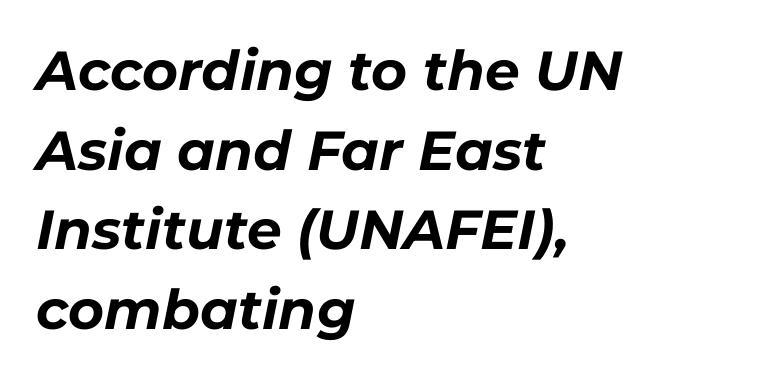
The image shows 55 px bold type, italic (leaning right); set left-aligned, normal line spacing (1.45x), normal letter spacing, not underlined; low stroke contrast and a medium x-height.
